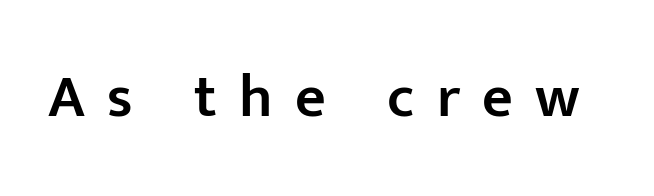
The typesetting leans somewhat heavy: a semibold. Ordinary non-slanted type is in use. Descender tails drop into unmarked territory. Nope, no serifs anywhere on these letters. Proportional: the letters do not fall into vertical columns.
